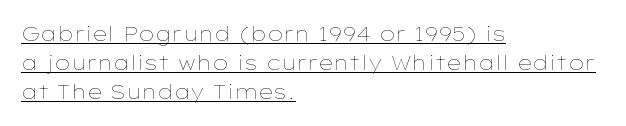
{"italic": "no", "bold": "no", "underline": "yes", "align": "left", "line_spacing": "normal", "line_spacing_ratio": 1.46, "letter_spacing": "normal", "letter_spacing_em": 0.0, "glyph_px": 20}
